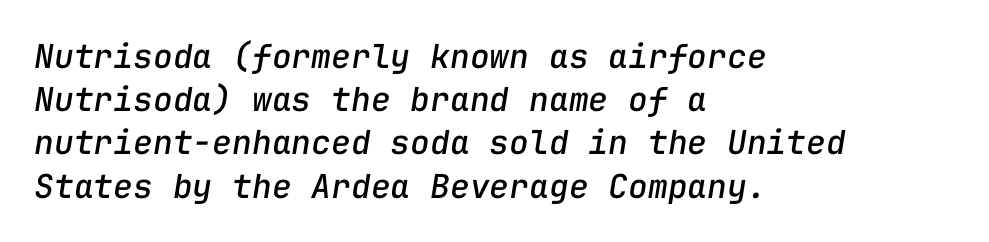
Think of a typewriter: that constant character pitch is what you see here. This sample is left-justified, so line endings fall wherever the words run out. Descenders hang freely into open space. This is oblique type, the kind used for emphasis or titles.
